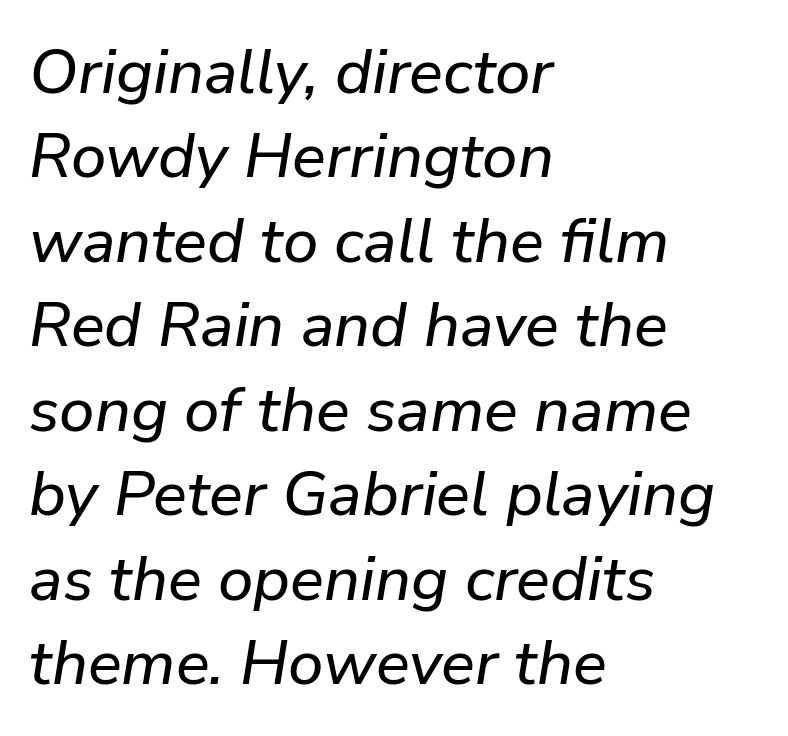
Characters are canted at an angle relative to the baseline's perpendicular. The rendering uses natural spacing where letterforms have individual widths. Whoever set this chose a conventional vertical rhythm. Short and long lines alike share a common starting point at left.
